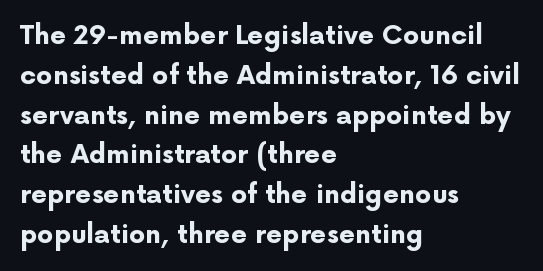
The image shows 26 px bold type, upright; set left-aligned, normal line spacing (1.53x), normal letter spacing, not underlined.
